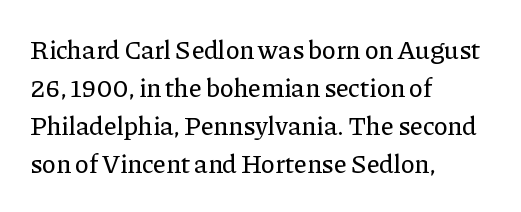
Vertical strokes here are truly vertical. Inter-character spacing is left at the font's built-in metrics. Beneath every word, the page is bare. The typesetter chose a ragged-right arrangement here. Quick note: interline space is typical.
